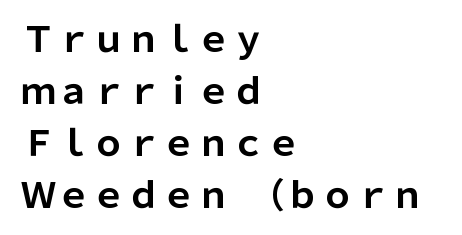
The image shows 35 px bold sans-serif type, upright; set left-aligned, normal line spacing (1.49x), normal letter spacing, not underlined; low stroke contrast and a medium x-height.
